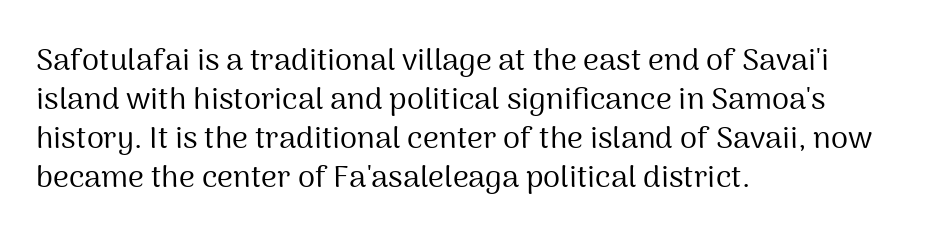
Short note: letters normally spaced. This sample uses a sans-serif face. The paragraph shown leans on its left margin. The passage shown stacks its lines at a standard gap. On a weight scale, this lands at 450 or below.
